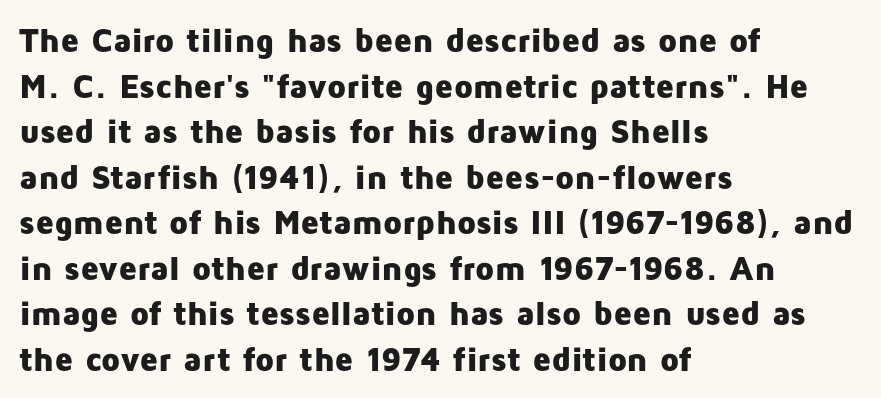
Q: Is the text bold? A: Yes.
Q: Is the text italic (slanted)? A: No, it is upright.
Q: Is the typeface a serif or a sans-serif typeface? A: Sans-serif.
Q: Is the text underlined? A: No.
Q: How is the paragraph aligned? A: Left-aligned.
Q: Is the spacing between letters normal or unusually wide? A: Normal.
Q: Is the spacing between lines tight, normal or loose? A: Normal.
Q: Width (condensed, normal, or wide)? A: Normal.
Q: Stroke contrast? A: Low.
Q: x-height? A: Medium.
Q: Monospaced? A: No.
